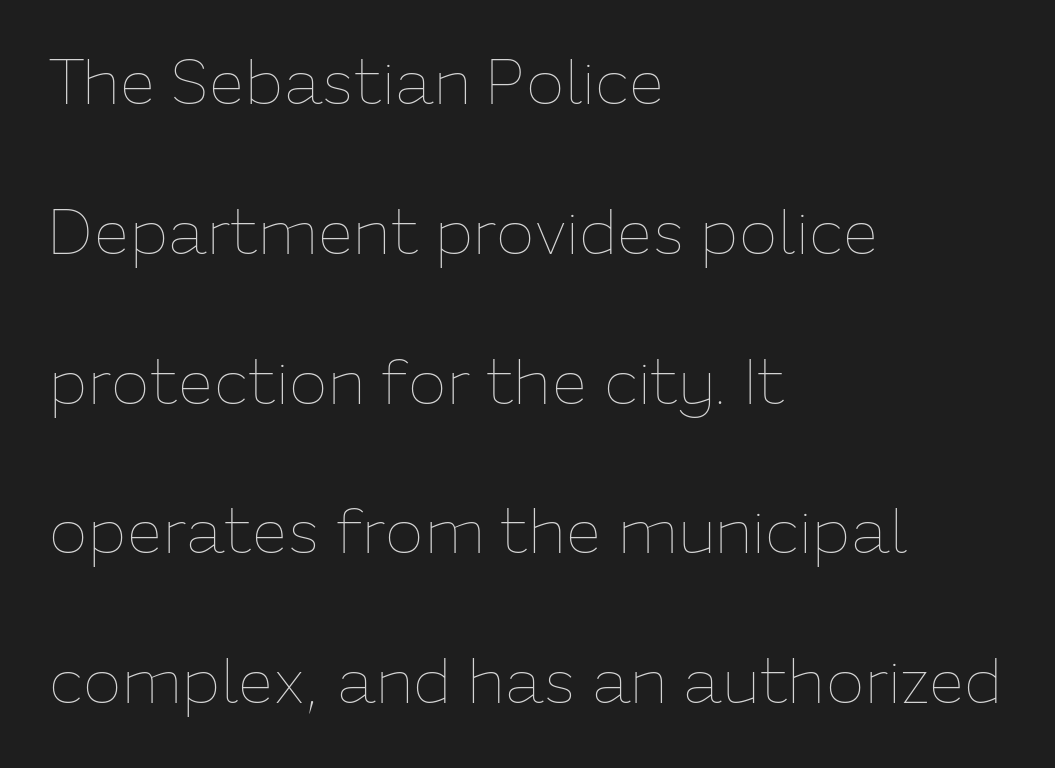
Q: Is the text bold? A: No.
Q: Is the text italic (slanted)? A: No, it is upright.
Q: Is the text underlined? A: No.
Q: How is the paragraph aligned? A: Left-aligned.
Q: Is the spacing between letters normal or unusually wide? A: Normal.
Q: Is the spacing between lines tight, normal or loose? A: Loose.
Q: Width (condensed, normal, or wide)? A: Normal.
Q: Stroke contrast? A: Low.
Q: x-height? A: Medium.
Q: Monospaced? A: No.
